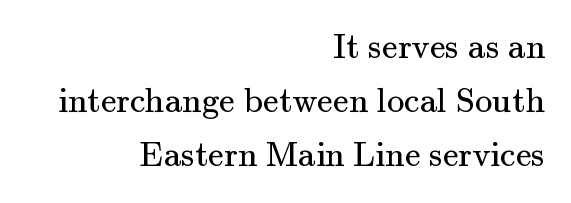
{"serif": "yes", "italic": "no", "bold": "no", "weight": "regular", "width": "normal", "stroke_contrast": "medium", "x_height": "small", "monospaced": "no", "underline": "no", "align": "right", "line_spacing": "normal", "line_spacing_ratio": 1.55, "letter_spacing": "normal", "letter_spacing_em": 0.0, "glyph_px": 35}
